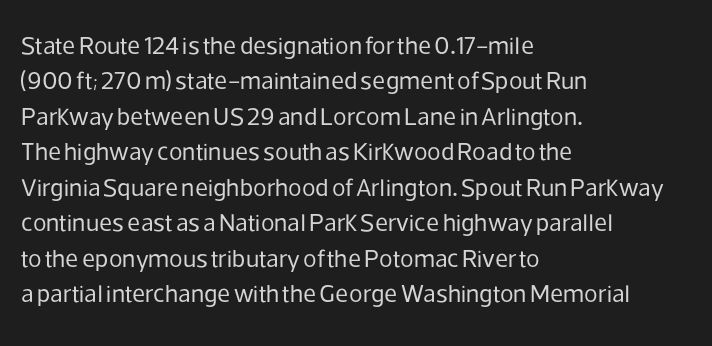
Q: Is the text bold? A: No.
Q: Is the text italic (slanted)? A: No, it is upright.
Q: Is the text underlined? A: No.
Q: How is the paragraph aligned? A: Left-aligned.
Q: Is the spacing between letters normal or unusually wide? A: Normal.
Q: Is the spacing between lines tight, normal or loose? A: Normal.
